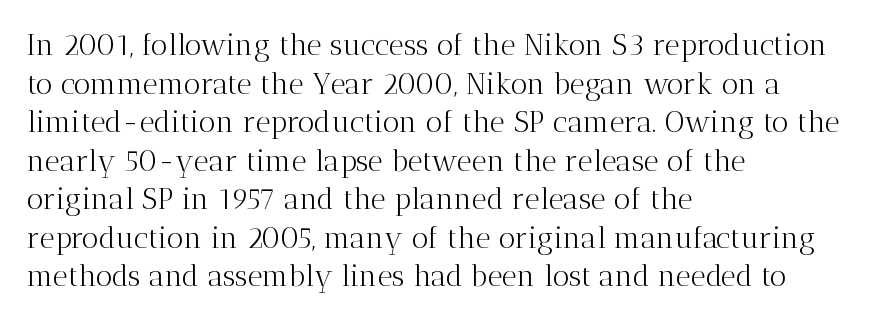
The image shows 29 px light serif type, upright; set left-aligned, normal line spacing (1.33x), normal letter spacing, not underlined; medium stroke contrast and a medium x-height.
